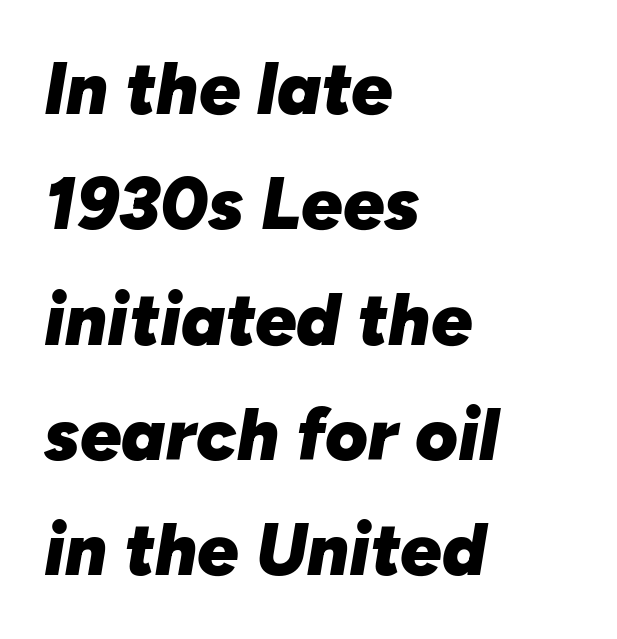
{"italic": "yes", "lean": "right", "slant_degrees": 10, "bold": "yes", "weight": "heavy", "width": "normal", "stroke_contrast": "low", "x_height": "medium", "monospaced": "no", "underline": "no", "align": "left", "line_spacing": "normal", "line_spacing_ratio": 1.58, "letter_spacing": "normal", "letter_spacing_em": 0.0, "glyph_px": 73}
